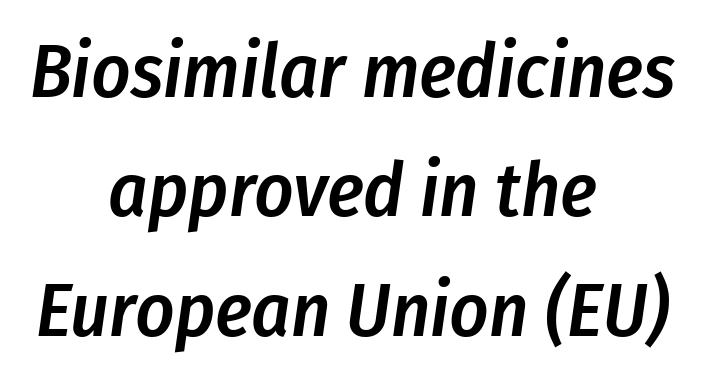
Q: Is the text bold? A: Semi-bold.
Q: Is the text italic (slanted)? A: Yes, it leans right by about 8 degrees.
Q: Is the text underlined? A: No.
Q: How is the paragraph aligned? A: Centered.
Q: Is the spacing between letters normal or unusually wide? A: Normal.
Q: Is the spacing between lines tight, normal or loose? A: Normal.
Q: Width (condensed, normal, or wide)? A: Condensed.
Q: Stroke contrast? A: Low.
Q: x-height? A: Medium.
Q: Monospaced? A: No.
